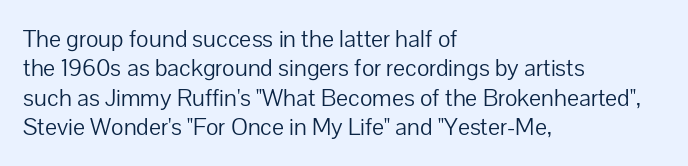
Q: Is the text bold? A: No.
Q: Is the text italic (slanted)? A: No, it is upright.
Q: Is the text underlined? A: No.
Q: How is the paragraph aligned? A: Left-aligned.
Q: Is the spacing between letters normal or unusually wide? A: Normal.
